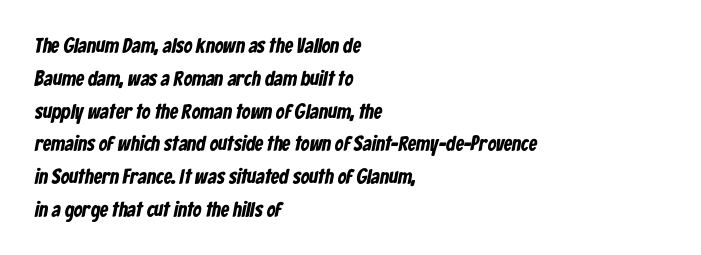
The image shows 21 px bold type; set left-aligned, normal line spacing (1.56x), normal letter spacing, not underlined.
